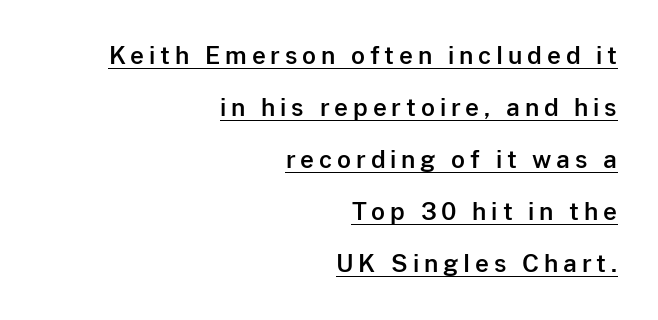
Quick note: not italic, upright. Baseline-to-baseline distance is far greater than the letter height. Someone cranked the tracking dial way up on this one. The specimen includes a rule beneath the text block's lines. A flush-right, rag-left setting is used for this passage.
